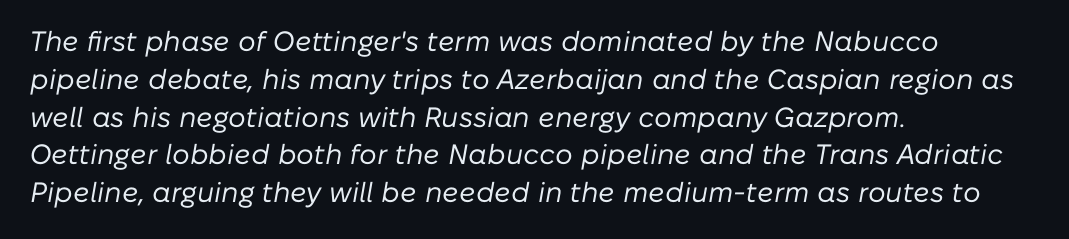
The image shows 28 px regular-weight type, italic (leaning right); set left-aligned, normal line spacing (1.35x), normal letter spacing, not underlined; low stroke contrast and a medium x-height.
